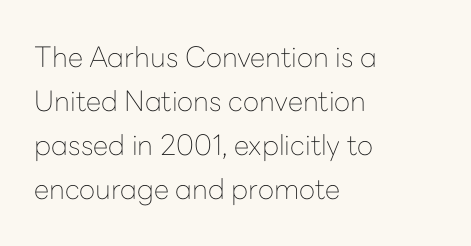
Unbolded letterforms with no extra heft. The rendering uses natural spacing where letterforms have individual widths. Type without underlining. The ragged edge is on the right, which tells us the setting is flush left.
